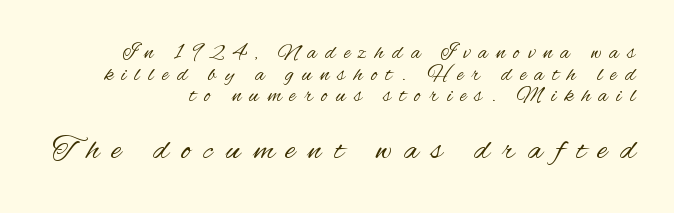
The image shows 33 px regular-weight, condensed sans-serif type; set right-aligned, tight line spacing (0.98x), unusually wide letter spacing (+0.39 em), not underlined; the second (bottom) block is 1.5x larger; medium stroke contrast and a small x-height.
